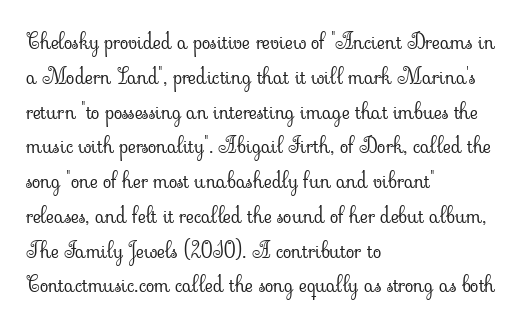
The image shows 22 px text type, upright; set left-aligned, normal line spacing (1.58x), normal letter spacing, not underlined.
